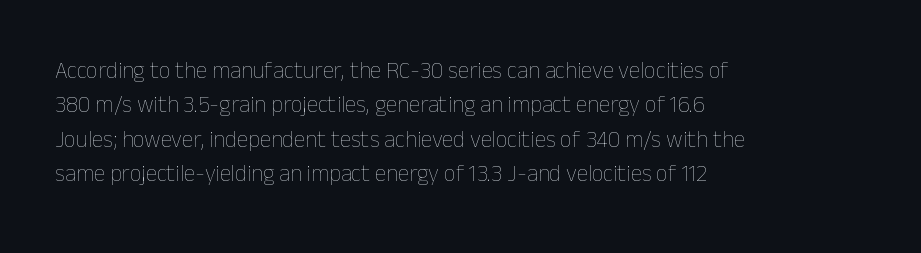
Q: Is the text bold? A: No.
Q: Is the text italic (slanted)? A: No, it is upright.
Q: Is the text underlined? A: No.
Q: How is the paragraph aligned? A: Left-aligned.
Q: Is the spacing between letters normal or unusually wide? A: Normal.
Q: Is the spacing between lines tight, normal or loose? A: Normal.
